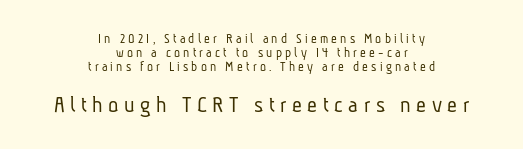
Whoever set this made the second block the dominant, larger element. Caption: expanded tracking, letters set apart. The typesetter chose a symmetrical, centered arrangement here. Compared with typical paragraphs, the rows here are closer together.
